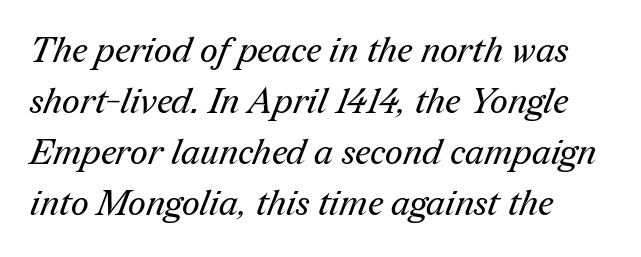
The image shows 35 px regular-weight serif type; set normal line spacing (1.46x), normal letter spacing, not underlined; medium stroke contrast and a medium x-height.
